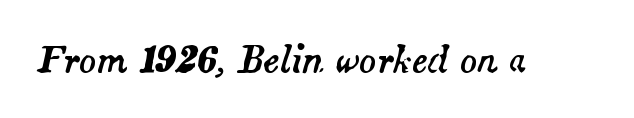
{"italic": "yes", "lean": "right", "slant_degrees": 14, "width": "normal", "stroke_contrast": "medium", "x_height": "small", "monospaced": "no", "underline": "no", "letter_spacing": "normal", "letter_spacing_em": 0.0, "glyph_px": 35}
